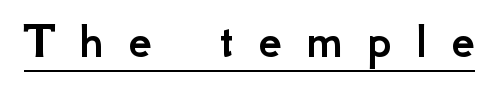
{"serif": "no", "italic": "no", "width": "normal", "stroke_contrast": "low", "x_height": "small", "monospaced": "no", "underline": "yes", "letter_spacing": "wide", "letter_spacing_em": 0.46, "glyph_px": 52}
